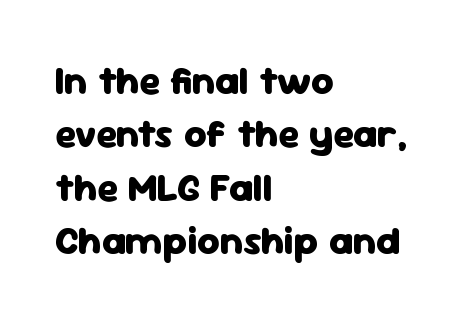
Q: Is the text bold? A: Yes.
Q: Is the text italic (slanted)? A: No, it is upright.
Q: Is the typeface a serif or a sans-serif typeface? A: Sans-serif.
Q: Is the text underlined? A: No.
Q: How is the paragraph aligned? A: Left-aligned.
Q: Is the spacing between letters normal or unusually wide? A: Normal.
Q: Is the spacing between lines tight, normal or loose? A: Normal.
Q: Width (condensed, normal, or wide)? A: Normal.
Q: Stroke contrast? A: Low.
Q: x-height? A: Medium.
Q: Monospaced? A: No.
